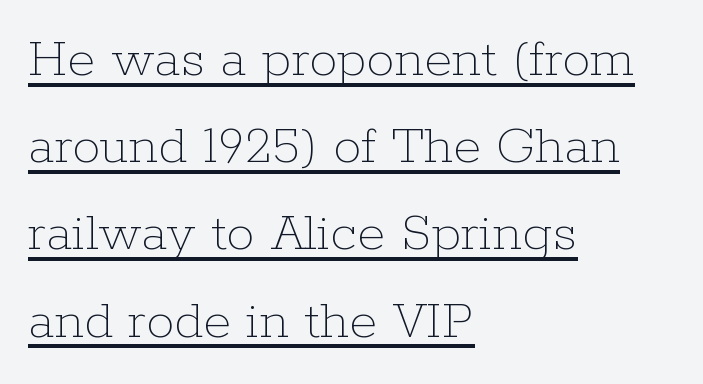
Note the varied advance widths — an 'i' is clearly narrower than an 'm'. The typesetter chose a ragged-right arrangement here. The weight tops out at a normal text grade. If you drew a line through each stem, it would be perfectly vertical. Students, observe: this is what conventionally led text looks like.
